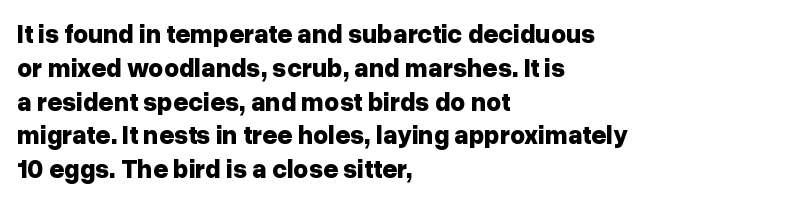
{"italic": "no", "bold": "yes", "underline": "no", "align": "left", "line_spacing": "normal", "line_spacing_ratio": 1.3, "letter_spacing": "normal", "letter_spacing_em": 0.0, "glyph_px": 26}
